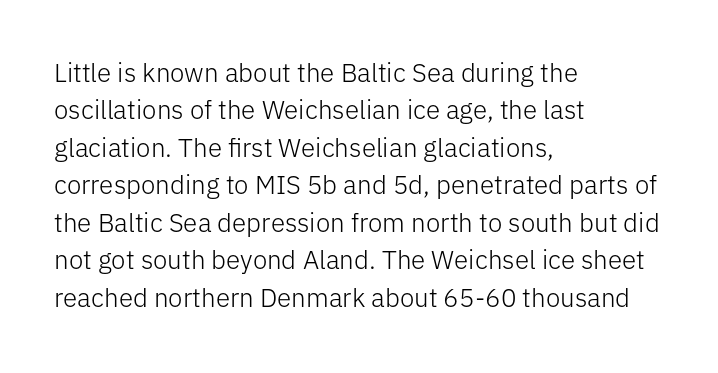
Is the letter spacing exaggerated? No — it looks like the ordinary default. This block has exactly the height ordinary leading produces. This is the regular roman posture of the typeface. Weight: not bold — regular or lighter.
